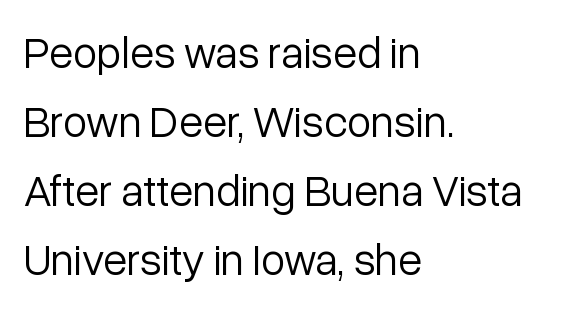
The image shows 44 px light sans-serif type, upright; set left-aligned, normal line spacing (1.57x), normal letter spacing, not underlined; low stroke contrast and a medium x-height.
